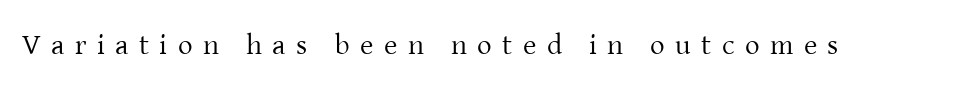
These glyphs show unthickened strokes, regular width or finer. The letterforms stand isolated, each surrounded by extra space. Varying glyph widths throughout — classic text-font behaviour. Each row of text sits above clean, open space. Every character sits straight up, as roman type does. Check where the strokes stop: tiny serifs finish them off.
